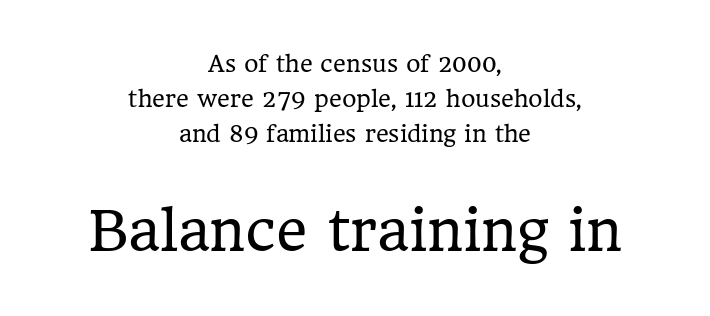
The image shows 54 px regular-weight serif type, upright; set centered, normal line spacing (1.58x), normal letter spacing, not underlined; the second (bottom) block is 2.45x larger; low stroke contrast and a medium x-height.
